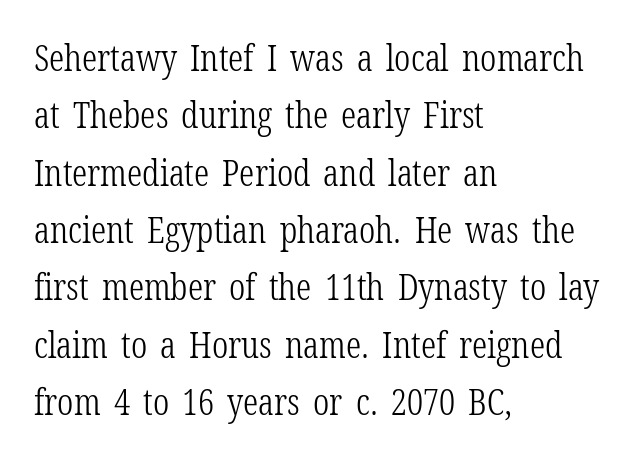
Q: Is the text bold? A: No.
Q: Is the text italic (slanted)? A: No, it is upright.
Q: Is the typeface a serif or a sans-serif typeface? A: Serif.
Q: Is the text underlined? A: No.
Q: How is the paragraph aligned? A: Left-aligned.
Q: Is the spacing between letters normal or unusually wide? A: Normal.
Q: Is the spacing between lines tight, normal or loose? A: Normal.
Q: Width (condensed, normal, or wide)? A: Condensed.
Q: Stroke contrast? A: Low.
Q: x-height? A: Medium.
Q: Monospaced? A: No.
